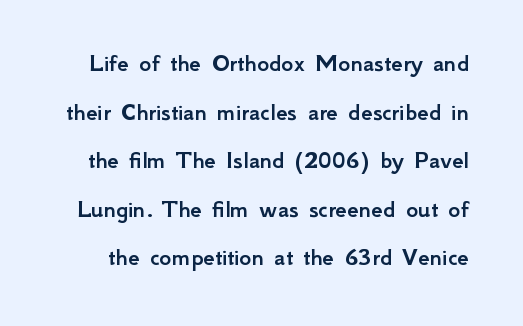
The image shows 26 px text type, upright; set line spacing 1.87x, normal letter spacing, not underlined.
